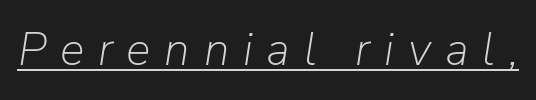
The image shows 46 px light type, italic (leaning right); set unusually wide letter spacing (+0.3 em), underlined; low stroke contrast and a medium x-height.
